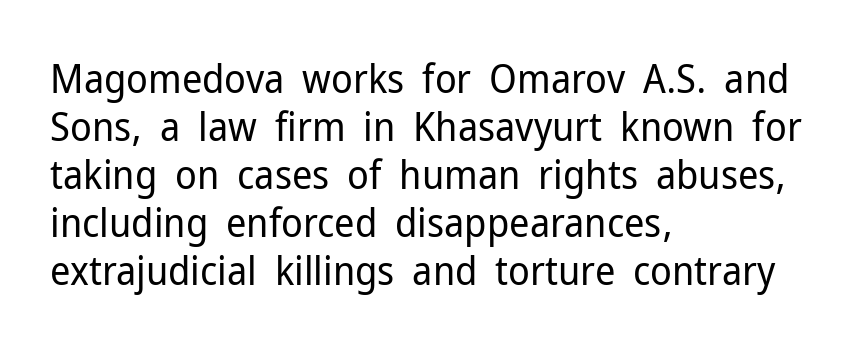
Q: Is the text bold? A: No.
Q: Is the text italic (slanted)? A: No, it is upright.
Q: Is the typeface a serif or a sans-serif typeface? A: Sans-serif.
Q: Is the text underlined? A: No.
Q: How is the paragraph aligned? A: Left-aligned.
Q: Is the spacing between letters normal or unusually wide? A: Normal.
Q: Width (condensed, normal, or wide)? A: Normal.
Q: Stroke contrast? A: Low.
Q: x-height? A: Medium.
Q: Monospaced? A: No.
